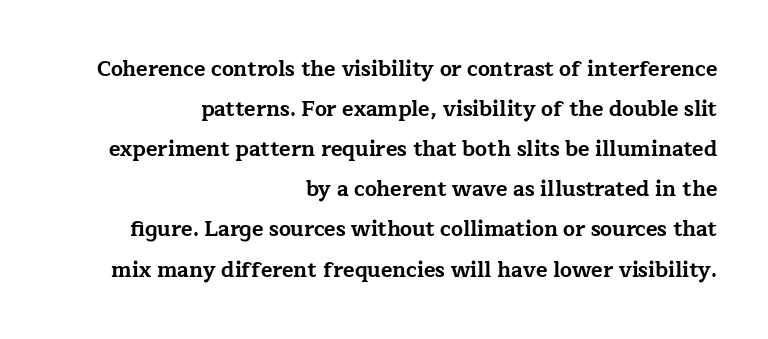
The foot of each line stays bare and open. Summary of vertical rhythm: relaxed, with wide interline spacing. This sample is right-justified, so line beginnings fall wherever the words allow. Plenty of ink on the page — the face is bold.
